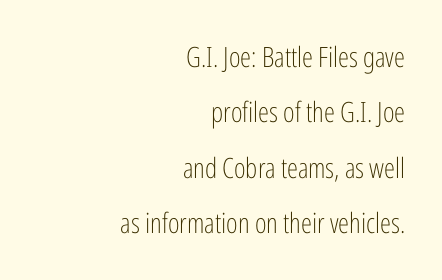
The image shows 28 px light, condensed sans-serif type, upright; set right-aligned, loose line spacing (1.98x), normal letter spacing, not underlined; low stroke contrast and a medium x-height.
